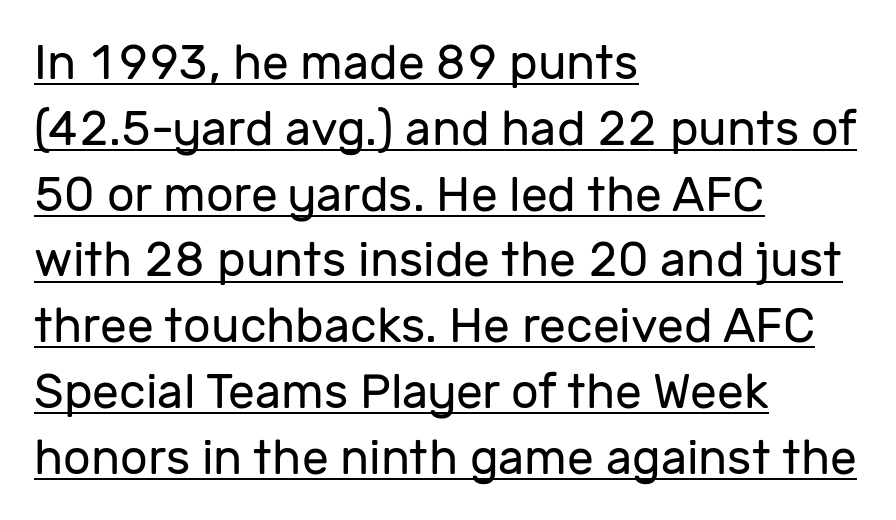
{"serif": "no", "italic": "no", "bold": "no", "weight": "regular", "width": "normal", "stroke_contrast": "low", "x_height": "medium", "monospaced": "no", "underline": "yes", "align": "left", "line_spacing": "normal", "line_spacing_ratio": 1.37, "letter_spacing": "normal", "letter_spacing_em": 0.0, "glyph_px": 48}
